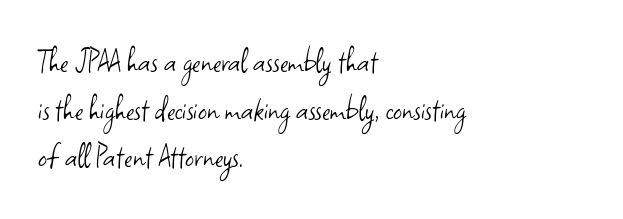
Compared with typical paragraphs, the rows here are spaced about the same. Underline: absent. Character widths vary here, with narrow letters taking less room than wide ones. Compared with a centered layout, this one pins lines to the left instead. This sample uses a sans-serif face.
